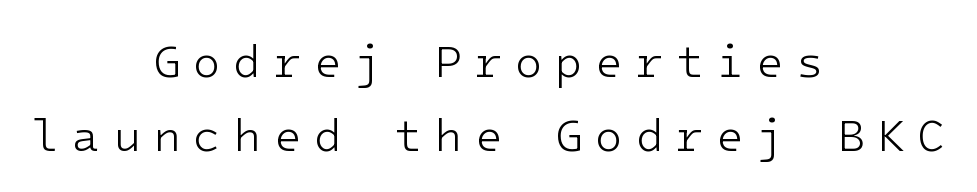
Q: Is the text bold? A: No.
Q: Is the text italic (slanted)? A: No, it is upright.
Q: Is the typeface a serif or a sans-serif typeface? A: Sans-serif.
Q: Is the text underlined? A: No.
Q: How is the paragraph aligned? A: Centered.
Q: Is the spacing between letters normal or unusually wide? A: Unusually wide.
Q: Is the spacing between lines tight, normal or loose? A: Normal.
Q: Width (condensed, normal, or wide)? A: Normal.
Q: Stroke contrast? A: Low.
Q: x-height? A: Medium.
Q: Monospaced? A: Yes.
